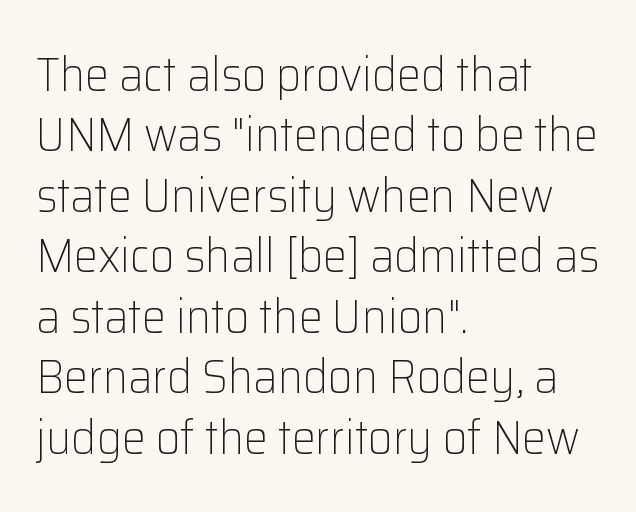
Q: Is the text bold? A: No.
Q: Is the text italic (slanted)? A: No, it is upright.
Q: Is the typeface a serif or a sans-serif typeface? A: Sans-serif.
Q: Is the text underlined? A: No.
Q: How is the paragraph aligned? A: Left-aligned.
Q: Is the spacing between letters normal or unusually wide? A: Normal.
Q: Is the spacing between lines tight, normal or loose? A: Normal.
Q: Width (condensed, normal, or wide)? A: Normal.
Q: Stroke contrast? A: Low.
Q: x-height? A: Medium.
Q: Monospaced? A: No.
